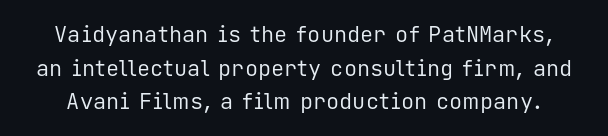
A bare baseline throughout the passage. Compared with typical paragraphs, the rows here are spaced about the same. Letter spacing: default. The lettering stays uniformly vertical, giving the passage a roman look. Each stroke keeps to a modest, everyday thickness or less.
